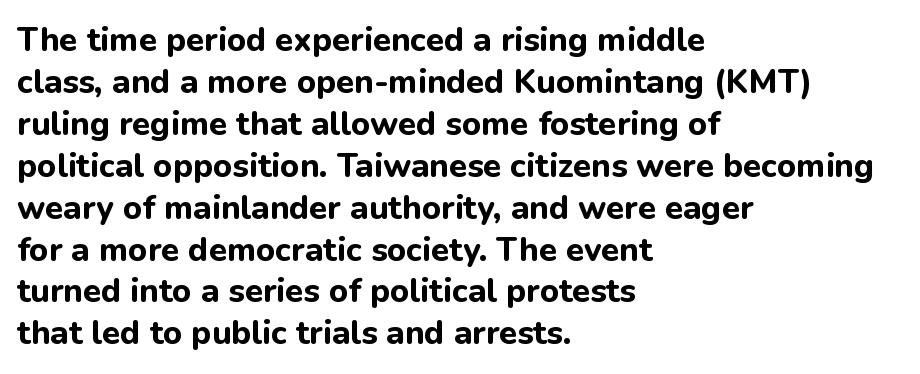
The image shows 33 px bold sans-serif type, upright; set left-aligned, normal line spacing (1.27x), normal letter spacing, not underlined; low stroke contrast and a medium x-height.
